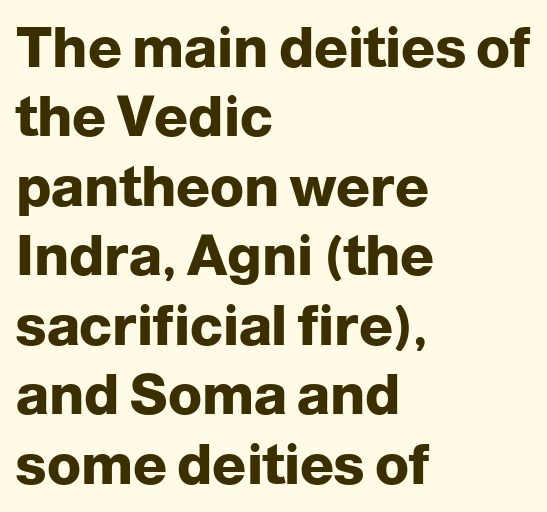
This is heavy type, rendered in bold. The gap between lines stays unmarked. Italic: no, the glyphs are upright roman. Reading down the block, your eye returns to a fixed left position each line. Honestly, the letter spacing is just normal — you wouldn't notice it.
